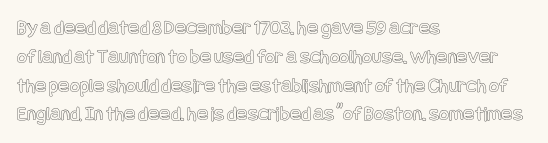
{"italic": "no", "underline": "no", "align": "left", "line_spacing": "normal", "line_spacing_ratio": 1.37, "letter_spacing": "normal", "letter_spacing_em": 0.0, "glyph_px": 21}
